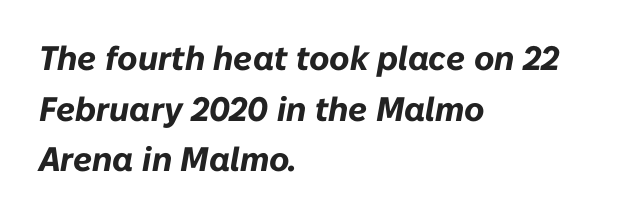
Q: Is the text bold? A: Yes.
Q: Is the text italic (slanted)? A: Yes, it leans right by about 10 degrees.
Q: Is the text underlined? A: No.
Q: How is the paragraph aligned? A: Left-aligned.
Q: Is the spacing between letters normal or unusually wide? A: Normal.
Q: Is the spacing between lines tight, normal or loose? A: Normal.
Q: Width (condensed, normal, or wide)? A: Normal.
Q: Stroke contrast? A: Low.
Q: x-height? A: Medium.
Q: Monospaced? A: No.
